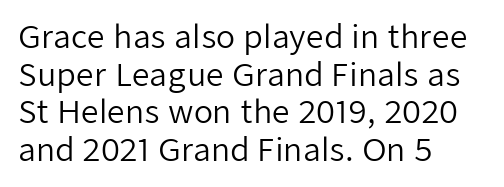
Q: Is the text bold? A: No.
Q: Is the text italic (slanted)? A: No, it is upright.
Q: Is the typeface a serif or a sans-serif typeface? A: Sans-serif.
Q: Is the text underlined? A: No.
Q: How is the paragraph aligned? A: Left-aligned.
Q: Is the spacing between letters normal or unusually wide? A: Normal.
Q: Width (condensed, normal, or wide)? A: Normal.
Q: Stroke contrast? A: Low.
Q: x-height? A: Medium.
Q: Monospaced? A: No.
